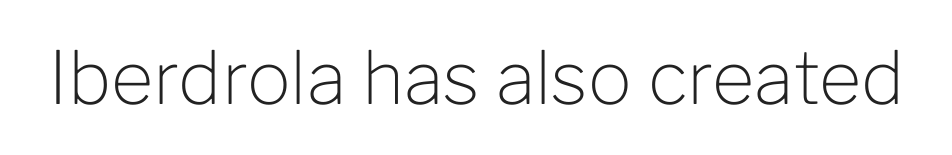
The strip under each line holds only bare page. A roman cut, with each character standing at attention. What stands out about the letter spacing? Nothing — it is the standard amount. Weight: regular or lighter.
